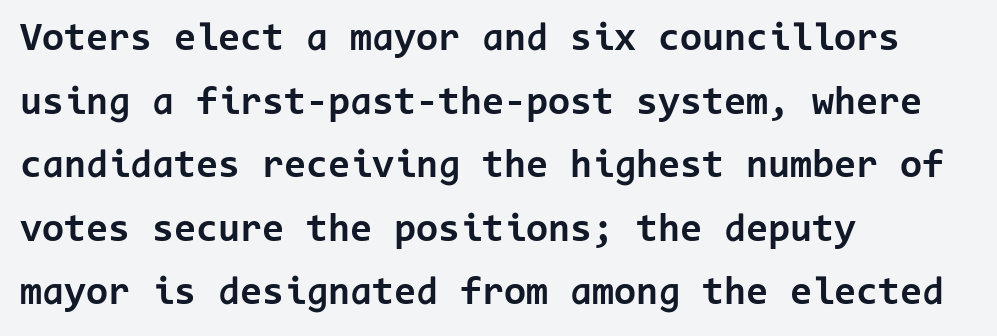
Looks like terminal output: every glyph gets an equal slot. Italic? Not at all — the glyphs are vertical. Baseline-to-baseline distance is the conventional proportion of letter height. The font is running at its bold setting.
